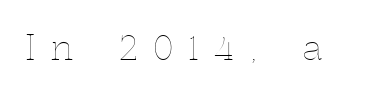
The image shows 34 px thin type, upright; set unusually wide letter spacing (+0.49 em), not underlined; a medium x-height.
